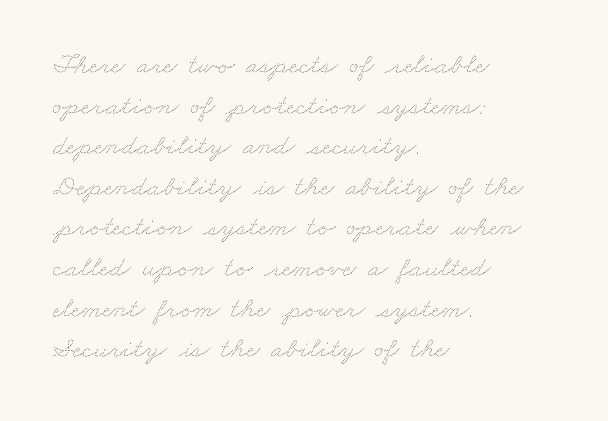
The letterforms sit shoulder to shoulder at normal distance. Regarding leading, the lines here are spaced in the standard way. Summary of weight: not heavy and not bold. Every row of glyphs begins at an identical x-position on the left.
